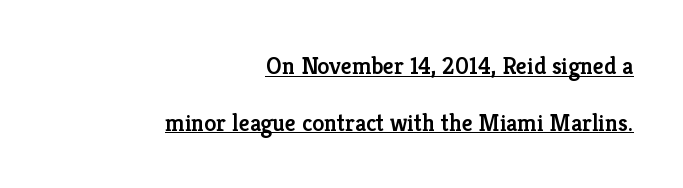
Q: Is the text bold? A: Semi-bold.
Q: Is the text italic (slanted)? A: No, it is upright.
Q: Is the text underlined? A: Yes.
Q: How is the paragraph aligned? A: Right-aligned.
Q: Is the spacing between letters normal or unusually wide? A: Normal.
Q: Is the spacing between lines tight, normal or loose? A: Loose.
